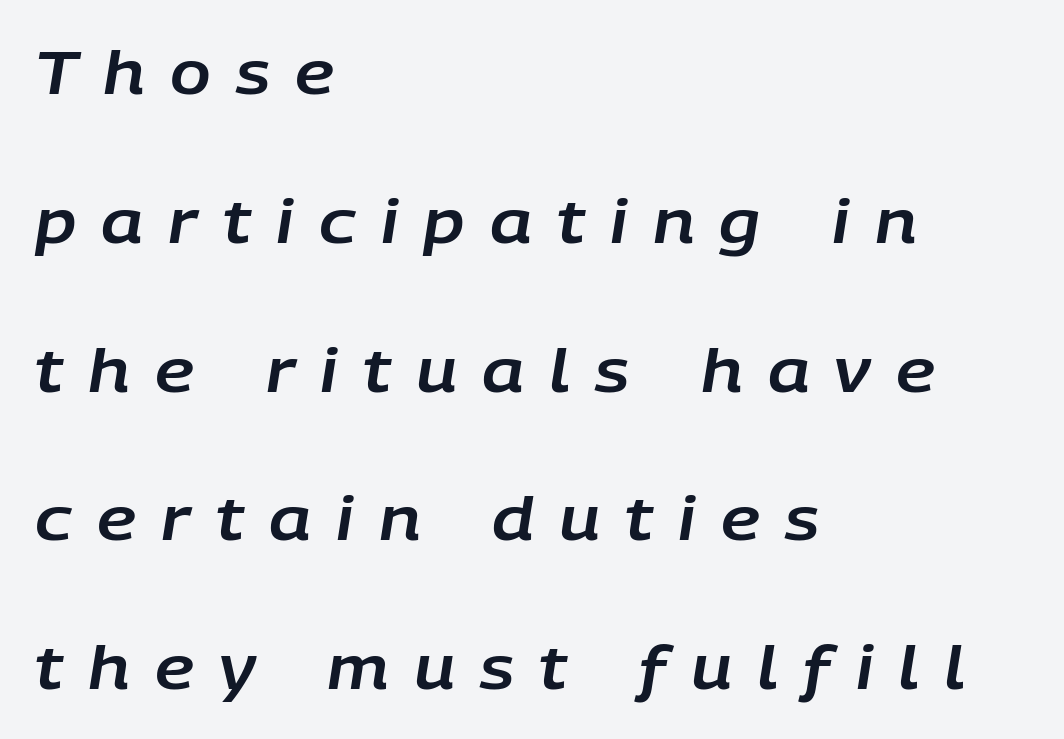
The typography opts for an oblique posture over an upright one. Glyph-to-glyph distance is far greater than everyday printed text. A typesetter would call this proportional, since set widths differ per character. Check under the words: just untouched page.
